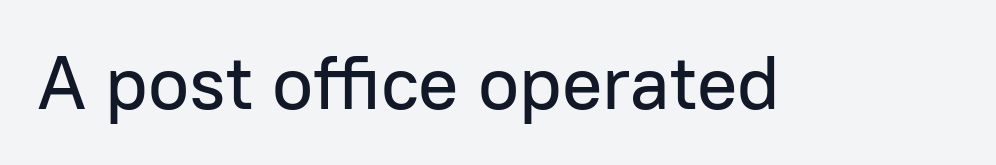
Q: Is the text italic (slanted)? A: No, it is upright.
Q: Is the typeface a serif or a sans-serif typeface? A: Sans-serif.
Q: Is the text underlined? A: No.
Q: Is the spacing between letters normal or unusually wide? A: Normal.
Q: Width (condensed, normal, or wide)? A: Normal.
Q: Stroke contrast? A: Low.
Q: x-height? A: Medium.
Q: Monospaced? A: No.
